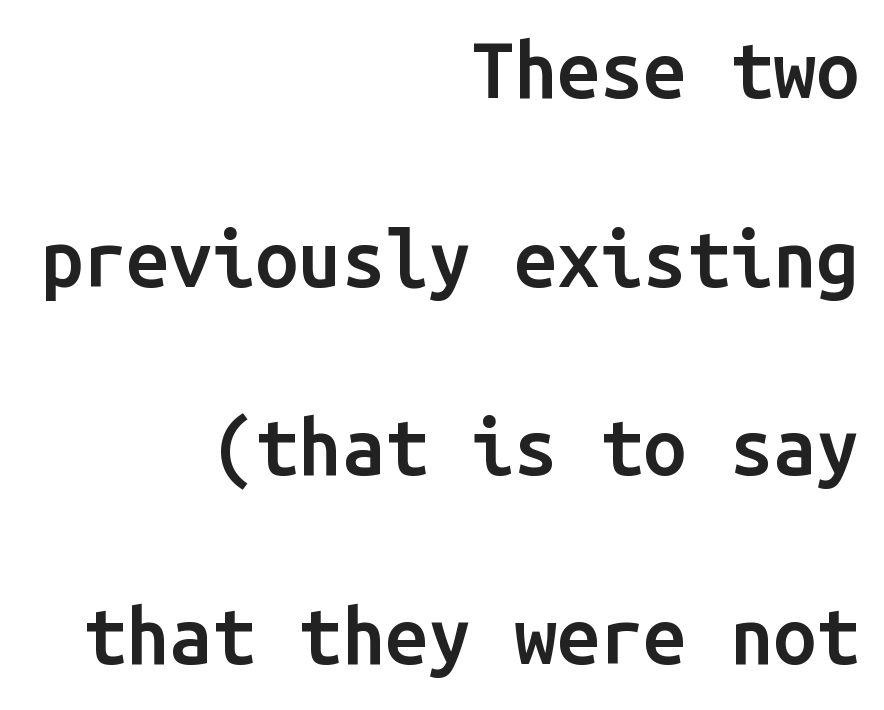
Q: Is the text bold? A: Semi-bold.
Q: Is the text italic (slanted)? A: No, it is upright.
Q: Is the typeface a serif or a sans-serif typeface? A: Sans-serif.
Q: Is the text underlined? A: No.
Q: How is the paragraph aligned? A: Right-aligned.
Q: Is the spacing between letters normal or unusually wide? A: Normal.
Q: Is the spacing between lines tight, normal or loose? A: Loose.
Q: Width (condensed, normal, or wide)? A: Normal.
Q: Stroke contrast? A: Low.
Q: x-height? A: Medium.
Q: Monospaced? A: Yes.
